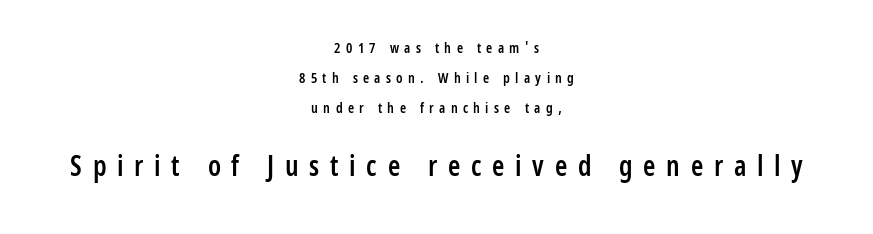
{"serif": "no", "italic": "no", "bold": "semi", "weight": "semibold", "width": "condensed", "stroke_contrast": "low", "x_height": "medium", "monospaced": "no", "underline": "no", "align": "center", "line_spacing": "loose", "line_spacing_ratio": 2.14, "letter_spacing": "wide", "letter_spacing_em": 0.38, "larger_block": "second", "size_ratio": 2.0, "glyph_px": 28}
